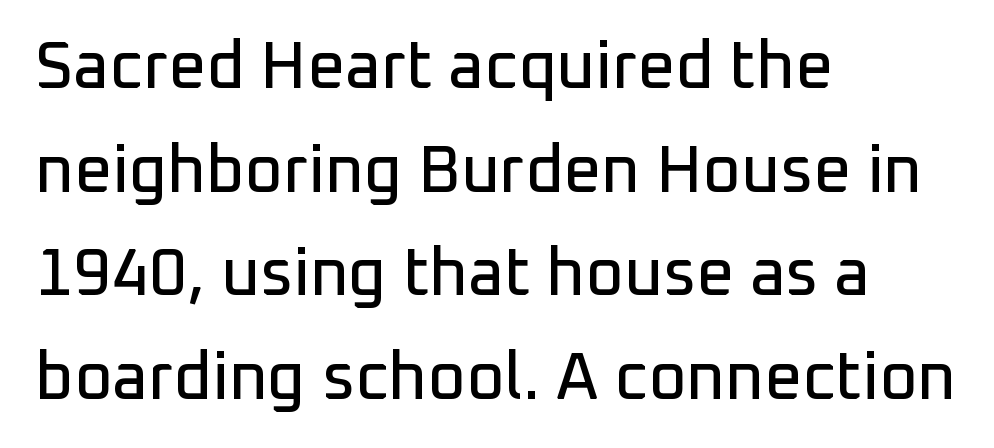
The image shows 66 px sans-serif type, upright; set left-aligned, normal line spacing (1.57x), normal letter spacing, not underlined; low stroke contrast and a medium x-height.
